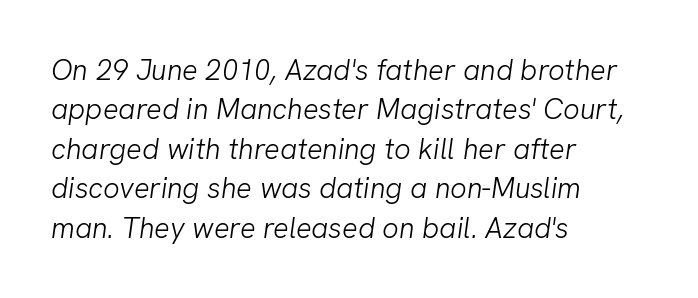
One glance says typical: line gaps are just what's usual. Glyph-to-glyph distance matches everyday printed text. Underline: absent. You can tell from the bare stems that sans-serif type was used. The weight would be labelled regular, book, light, or lighter still.
